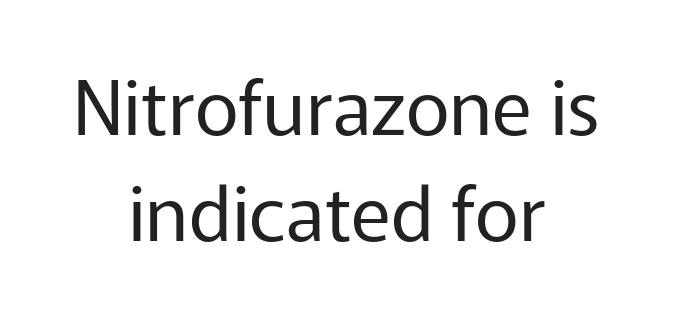
{"serif": "no", "italic": "no", "bold": "no", "weight": "regular", "width": "normal", "stroke_contrast": "low", "x_height": "medium", "monospaced": "no", "underline": "no", "align": "center", "line_spacing": "normal", "line_spacing_ratio": 1.4, "letter_spacing": "normal", "letter_spacing_em": 0.0, "glyph_px": 76}
